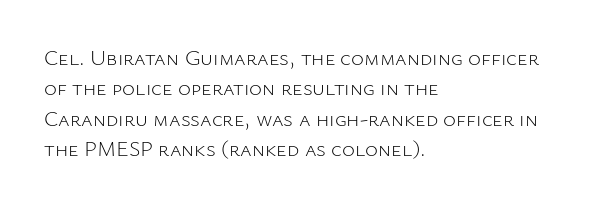
Q: Is the text bold? A: No.
Q: Is the text italic (slanted)? A: No, it is upright.
Q: Is the text underlined? A: No.
Q: How is the paragraph aligned? A: Left-aligned.
Q: Is the spacing between letters normal or unusually wide? A: Normal.
Q: Is the spacing between lines tight, normal or loose? A: Normal.
